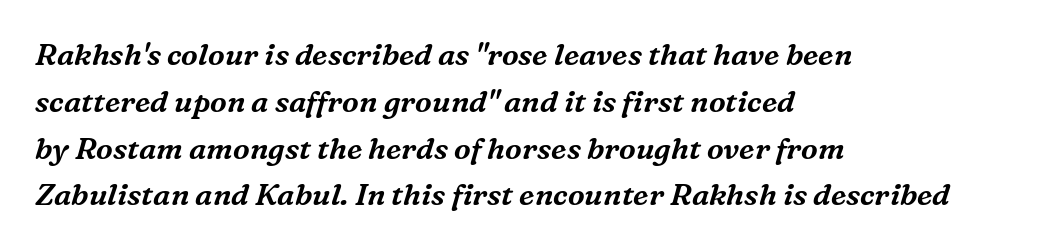
The image shows 30 px serif type, italic (leaning right); set left-aligned, normal line spacing (1.56x), normal letter spacing, not underlined; medium stroke contrast and a medium x-height.
